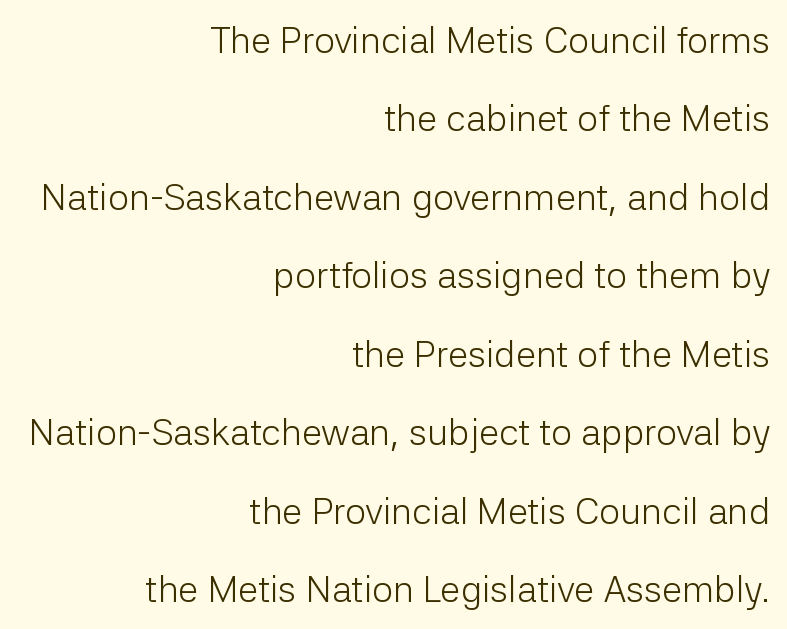
The image shows 37 px light sans-serif type, upright; set right-aligned, loose line spacing (2.12x), normal letter spacing, not underlined; low stroke contrast and a medium x-height.
